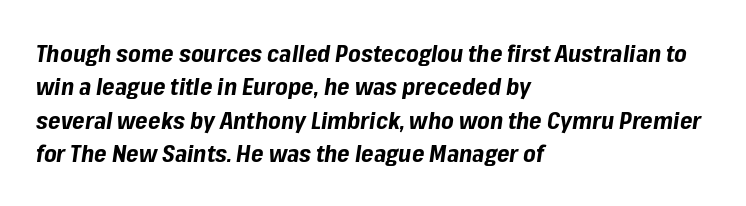
{"italic": "yes", "lean": "right", "slant_degrees": 8, "bold": "yes", "underline": "no", "align": "left", "line_spacing": "normal", "line_spacing_ratio": 1.39, "letter_spacing": "normal", "letter_spacing_em": 0.0, "glyph_px": 24}
